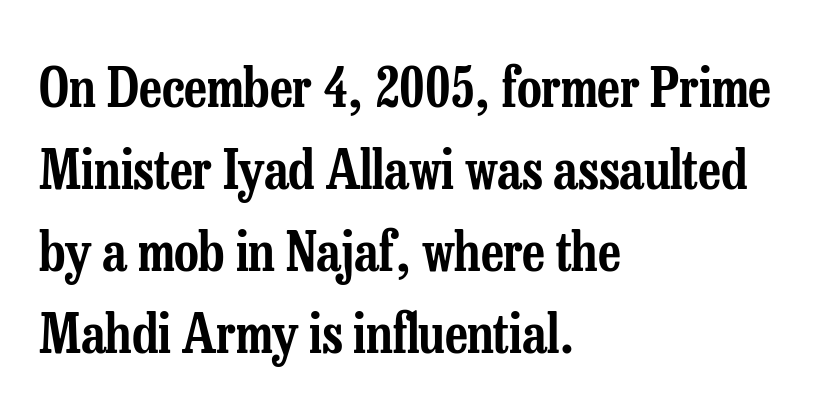
Q: Is the text italic (slanted)? A: No, it is upright.
Q: Is the typeface a serif or a sans-serif typeface? A: Serif.
Q: Is the text underlined? A: No.
Q: How is the paragraph aligned? A: Left-aligned.
Q: Is the spacing between letters normal or unusually wide? A: Normal.
Q: Is the spacing between lines tight, normal or loose? A: Normal.
Q: Width (condensed, normal, or wide)? A: Condensed.
Q: Stroke contrast? A: Low.
Q: x-height? A: Medium.
Q: Monospaced? A: No.
